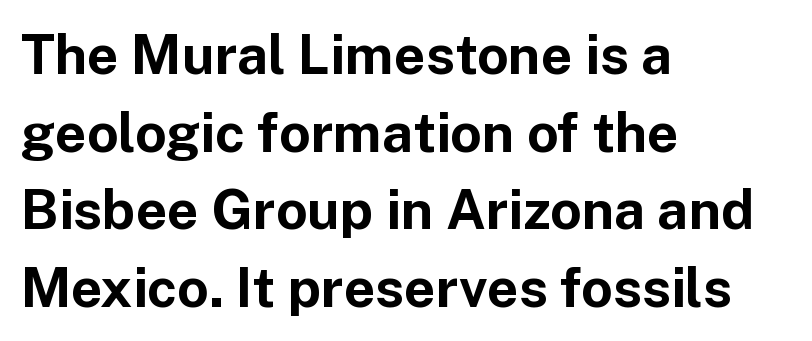
Q: Is the text bold? A: Yes.
Q: Is the text italic (slanted)? A: No, it is upright.
Q: Is the typeface a serif or a sans-serif typeface? A: Sans-serif.
Q: Is the text underlined? A: No.
Q: How is the paragraph aligned? A: Left-aligned.
Q: Is the spacing between letters normal or unusually wide? A: Normal.
Q: Is the spacing between lines tight, normal or loose? A: Normal.
Q: Width (condensed, normal, or wide)? A: Normal.
Q: Stroke contrast? A: Low.
Q: x-height? A: Medium.
Q: Monospaced? A: No.
